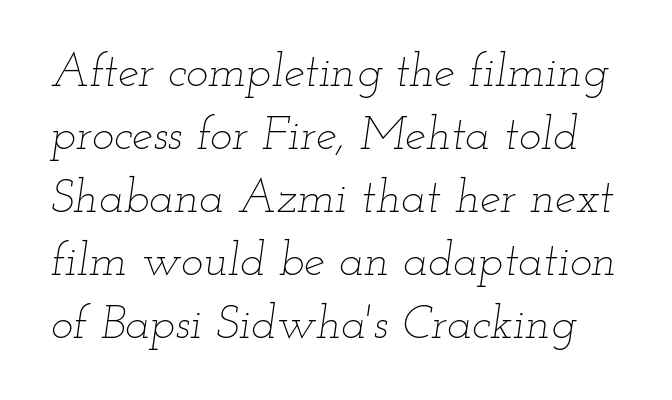
{"italic": "yes", "lean": "right", "slant_degrees": 12, "bold": "no", "weight": "thin", "width": "wide", "stroke_contrast": "low", "x_height": "small", "monospaced": "no", "underline": "no", "line_spacing": "normal", "line_spacing_ratio": 1.34, "letter_spacing": "normal", "letter_spacing_em": 0.0, "glyph_px": 47}
